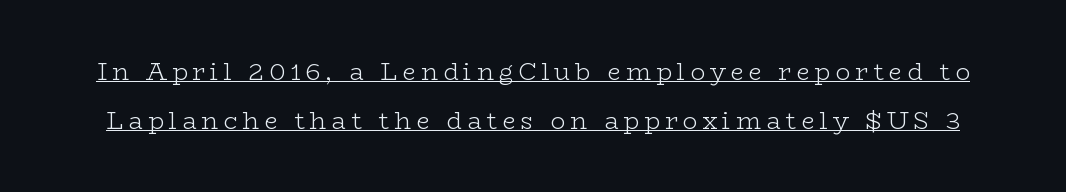
Q: Is the text bold? A: No.
Q: Is the text italic (slanted)? A: No, it is upright.
Q: Is the text underlined? A: Yes.
Q: Is the spacing between letters normal or unusually wide? A: Unusually wide.
Q: Is the spacing between lines tight, normal or loose? A: Loose.
